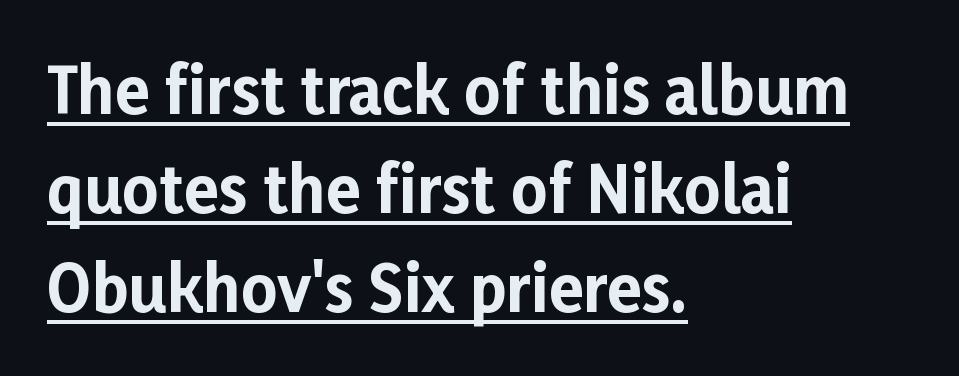
The image shows 63 px bold sans-serif type, upright; set left-aligned, normal line spacing (1.57x), normal letter spacing, underlined; low stroke contrast and a medium x-height.
